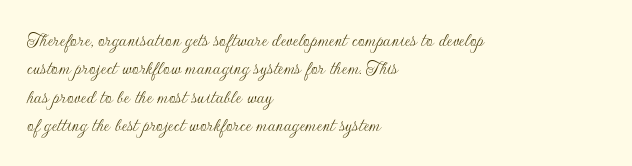
Evenly set lines give the paragraph a standard silhouette. Students, note that the glyphs here touch the page at normal intervals. Typeset ragged right — the left edge is the straight one.
